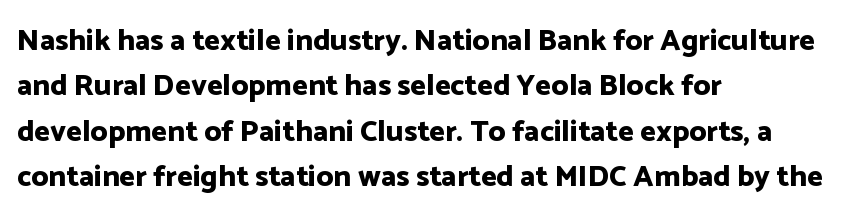
{"serif": "no", "italic": "no", "bold": "yes", "weight": "bold", "width": "normal", "stroke_contrast": "low", "x_height": "medium", "monospaced": "no", "underline": "no", "align": "left", "line_spacing": "normal", "line_spacing_ratio": 1.51, "letter_spacing": "normal", "letter_spacing_em": 0.0, "glyph_px": 30}
